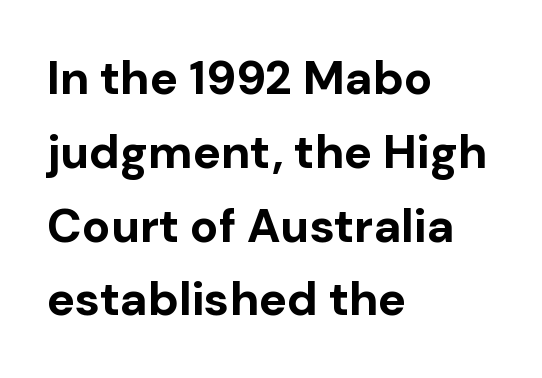
The image shows 47 px bold sans-serif type, upright; set left-aligned, normal line spacing (1.57x), normal letter spacing, not underlined; low stroke contrast and a medium x-height.
